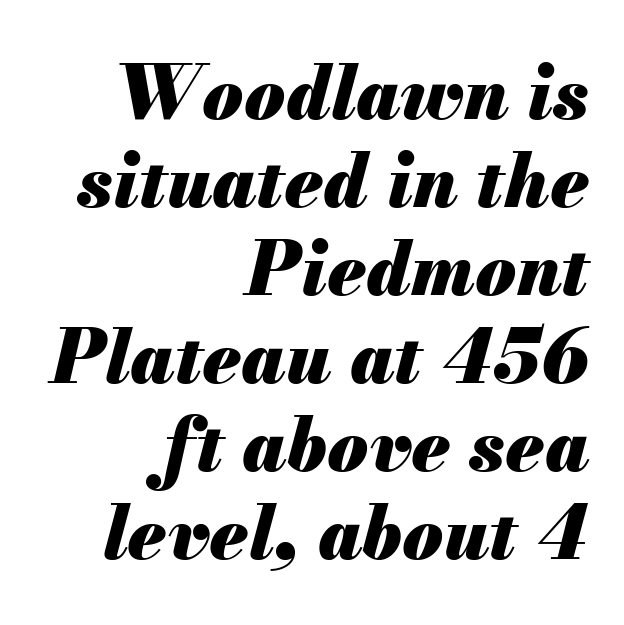
{"italic": "yes", "lean": "right", "slant_degrees": 13, "bold": "yes", "weight": "heavy", "width": "normal", "stroke_contrast": "medium", "x_height": "small", "monospaced": "no", "underline": "no", "align": "right", "line_spacing_ratio": 1.19, "letter_spacing": "normal", "letter_spacing_em": 0.0, "glyph_px": 74}
